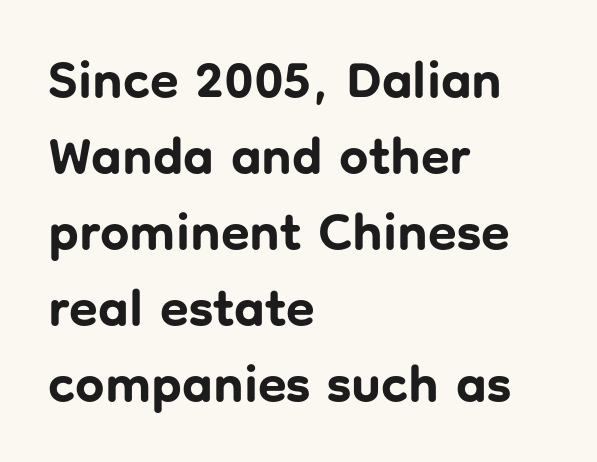
Underline: absent. Is this a fixed-width face? No — the glyphs have proportional, varying widths. Short note: letters normally spaced. Heavy, bold letterforms. The letters stand upright; this is a roman face.
